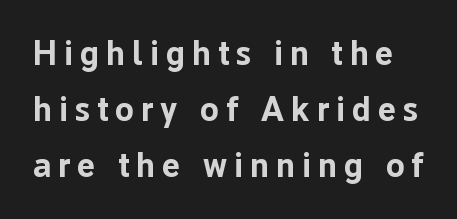
One glance says typical: line gaps are just what's usual. You could only call the tracking loose — the letters float apart. The glyphs have the mass of a bold cut. The passage shown is typeset with a sans-serif family.
